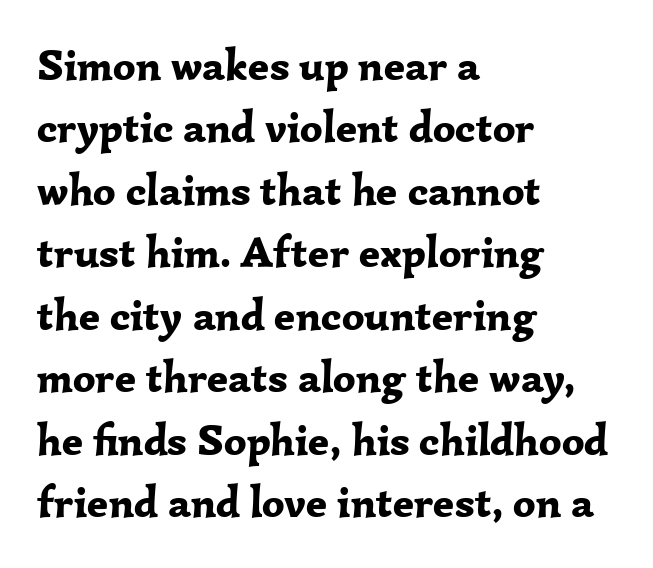
Q: Is the text bold? A: Yes.
Q: Is the text italic (slanted)? A: No, it is upright.
Q: Is the typeface a serif or a sans-serif typeface? A: Serif.
Q: Is the text underlined? A: No.
Q: How is the paragraph aligned? A: Left-aligned.
Q: Is the spacing between letters normal or unusually wide? A: Normal.
Q: Is the spacing between lines tight, normal or loose? A: Normal.
Q: Width (condensed, normal, or wide)? A: Normal.
Q: Stroke contrast? A: Low.
Q: x-height? A: Medium.
Q: Monospaced? A: No.
